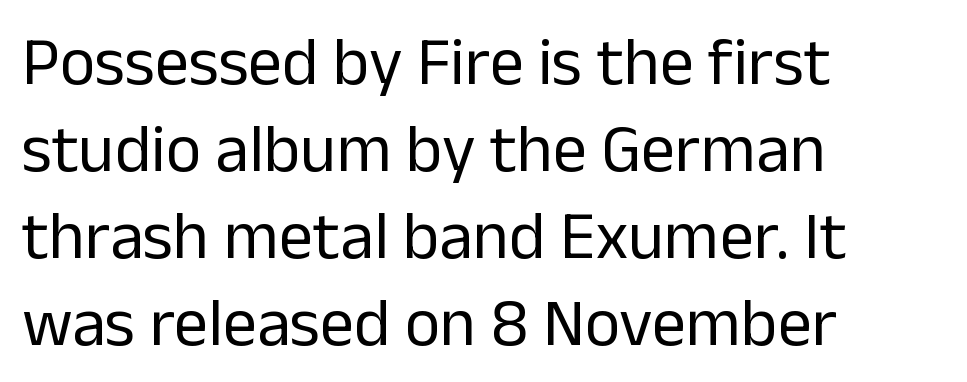
This block has exactly the height ordinary leading produces. Think of a printed novel: that variable character pitch is what you see here. No letter is thick-stroked: the sample isn't bold. Words float on clear page, feet unadorned.
